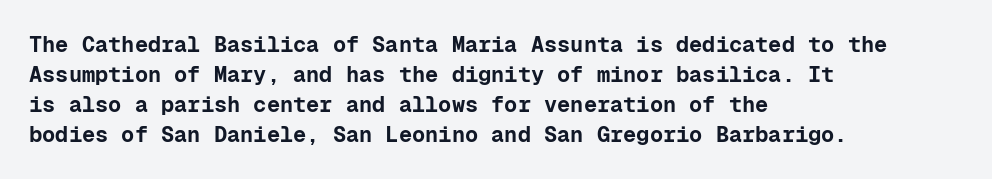
The paragraph shown leans on its left margin. This block has exactly the height ordinary leading produces. Italic: no, the glyphs are upright roman. The baseline area is clear.
